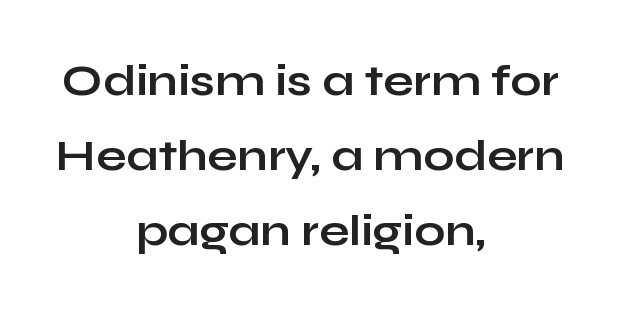
{"serif": "no", "italic": "no", "bold": "yes", "weight": "bold", "width": "wide", "stroke_contrast": "low", "x_height": "medium", "monospaced": "no", "underline": "no", "align": "center", "line_spacing_ratio": 1.71, "letter_spacing": "normal", "letter_spacing_em": 0.0, "glyph_px": 44}
